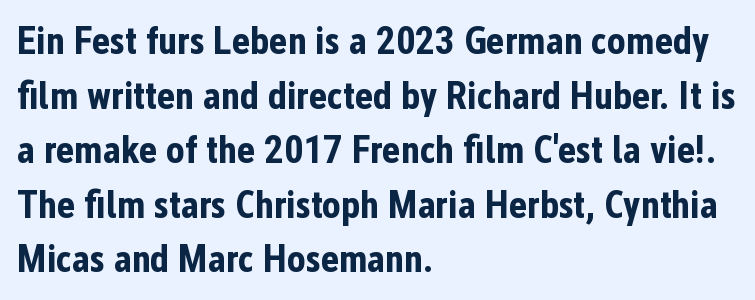
The image shows 39 px bold, condensed sans-serif type, upright; set left-aligned, normal line spacing (1.4x), normal letter spacing, not underlined; low stroke contrast and a medium x-height.
